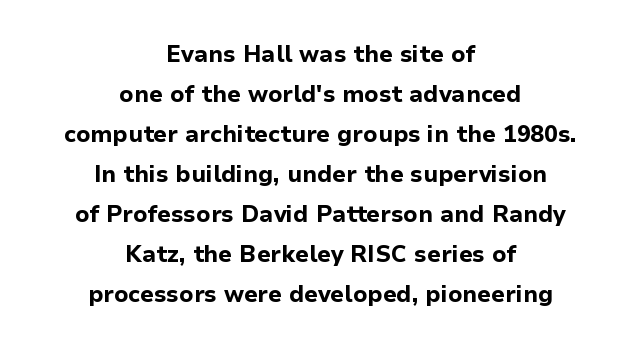
Q: Is the text bold? A: Yes.
Q: Is the text italic (slanted)? A: No, it is upright.
Q: Is the text underlined? A: No.
Q: How is the paragraph aligned? A: Centered.
Q: Is the spacing between letters normal or unusually wide? A: Normal.
